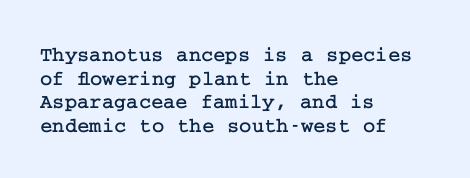
Compared with typical body copy, the letter spacing here is the same. These lines were composed using upright roman letters. Short and long lines alike share a common starting point at left. This rendering features lettering with no underline.
